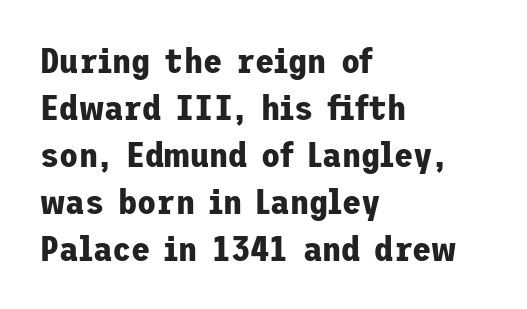
The image shows 35 px bold sans-serif type, upright; set left-aligned, normal line spacing (1.34x), normal letter spacing, not underlined; low stroke contrast and a medium x-height.
